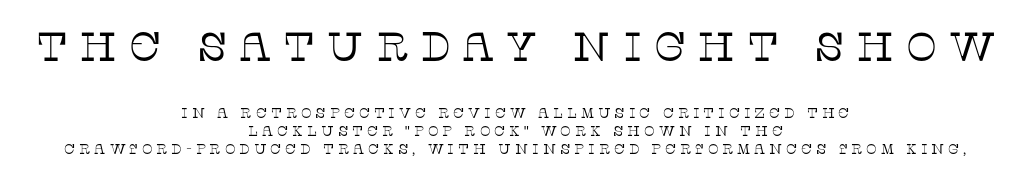
Q: Is the text bold? A: No.
Q: Is the text italic (slanted)? A: No, it is upright.
Q: Is the typeface a serif or a sans-serif typeface? A: Serif.
Q: Is the text underlined? A: No.
Q: How is the paragraph aligned? A: Centered.
Q: Is the spacing between letters normal or unusually wide? A: Unusually wide.
Q: Is the spacing between lines tight, normal or loose? A: Normal.
Q: Which block of text is set in a larger size, the first (top) or the second (bottom)? A: The first (top) one.
Q: Width (condensed, normal, or wide)? A: Normal.
Q: Stroke contrast? A: Low.
Q: x-height? A: Large.
Q: Monospaced? A: No.
